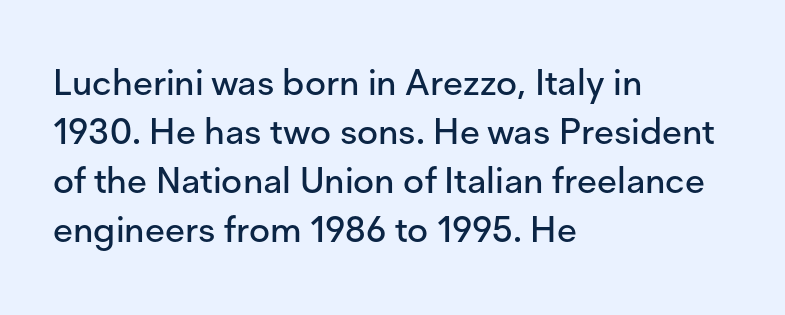
The image shows 36 px sans-serif type, upright; set left-aligned, normal line spacing (1.36x), normal letter spacing, not underlined; low stroke contrast and a medium x-height.
